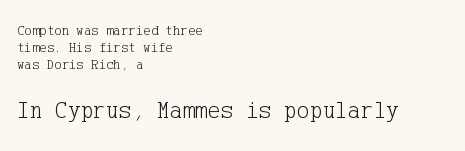
A typesetter would mark this as roman, not italic. Every row of glyphs begins at an identical x-position on the left. Beneath every word, the page is bare. This rendering leaves character spacing at its baseline value. Larger block? The one below; the one above is distinctly smaller. The passage shown is not bold in any degree.
